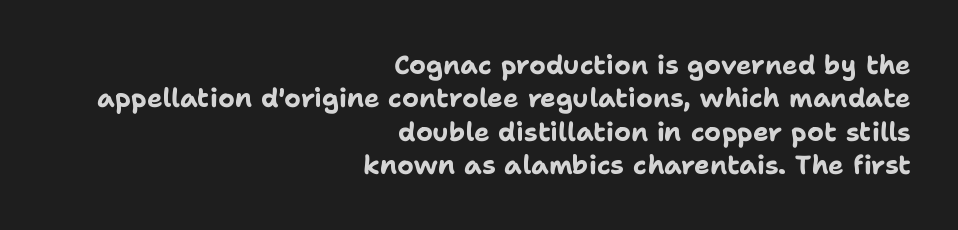
Q: Is the text bold? A: Yes.
Q: Is the text italic (slanted)? A: No, it is upright.
Q: Is the text underlined? A: No.
Q: How is the paragraph aligned? A: Right-aligned.
Q: Is the spacing between letters normal or unusually wide? A: Normal.
Q: Is the spacing between lines tight, normal or loose? A: Normal.
